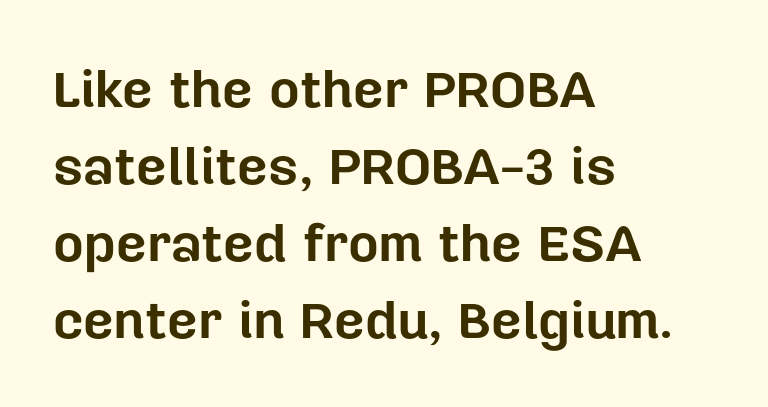
{"serif": "no", "italic": "no", "bold": "yes", "weight": "bold", "width": "normal", "stroke_contrast": "low", "x_height": "medium", "monospaced": "no", "underline": "no", "align": "left", "line_spacing": "normal", "line_spacing_ratio": 1.45, "letter_spacing": "normal", "letter_spacing_em": 0.0, "glyph_px": 53}
